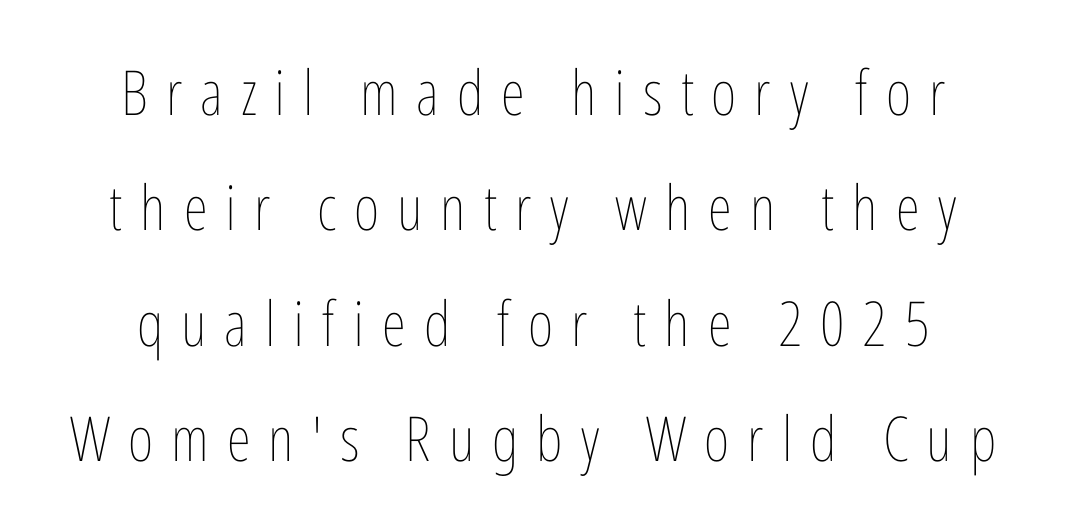
Looks like regular typesetting: each glyph gets only the width it needs. Each word looks stretched out because of the extra space between its letters. The passage shown is not bold in any degree. Teacher's note: observe the equal gaps on both sides — that is centered alignment. Descenders hang freely into open space.
